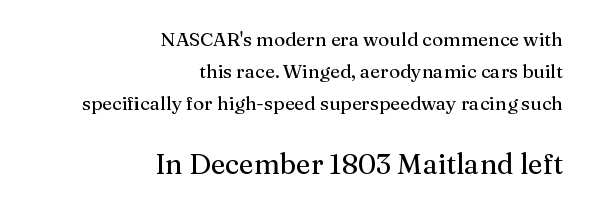
Each letter keeps its own natural width here, so spacing adapts to shape. What's the leading like? Ordinary, nothing unusual. Font category for this specimen: serif. Clear beneath every line of the passage.
